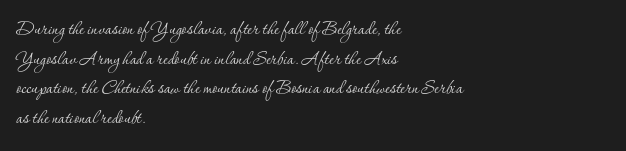
{"bold": "no", "underline": "no", "align": "left", "line_spacing": "normal", "line_spacing_ratio": 1.29, "letter_spacing": "normal", "letter_spacing_em": 0.0, "glyph_px": 23}
